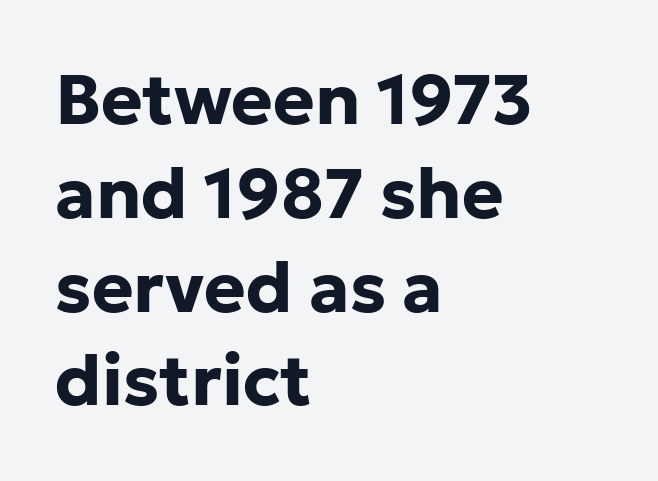
A normal amount of white space separates one row of letters from the next. Is there any slant? The stems are plumb. Is this a fixed-width face? No — the glyphs have proportional, varying widths. The text block is weighted toward the left margin, trailing off unevenly rightward.
